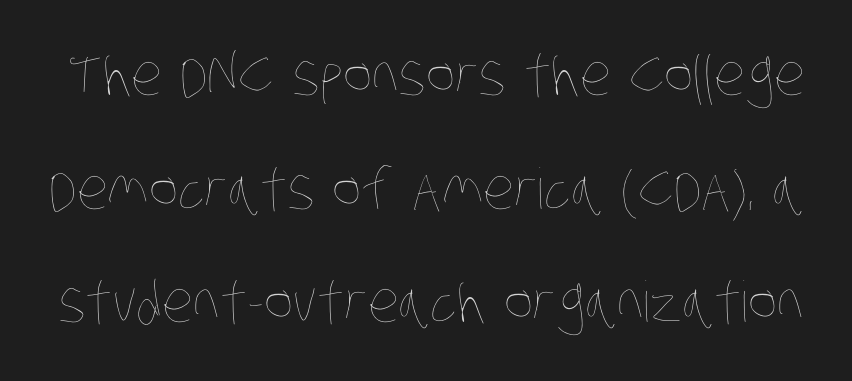
{"bold": "no", "weight": "thin", "width": "condensed", "stroke_contrast": "low", "x_height": "large", "monospaced": "no", "underline": "no", "line_spacing": "loose", "line_spacing_ratio": 2.03, "letter_spacing": "normal", "letter_spacing_em": 0.0, "glyph_px": 56}
